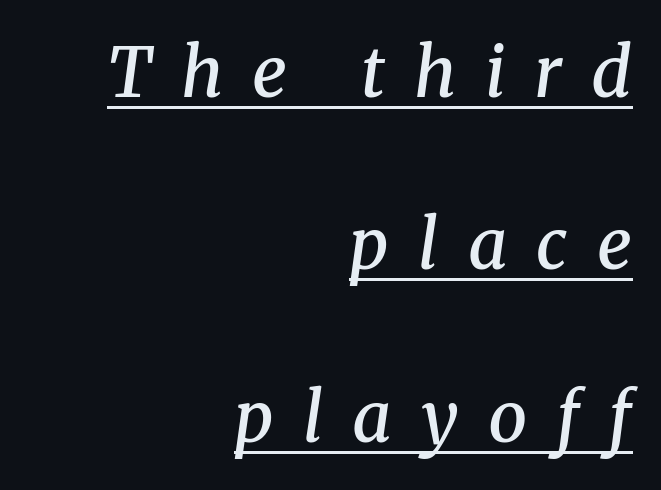
Character widths vary here, with narrow letters taking less room than wide ones. Line endings align vertically; line beginnings do not. The rendering uses a semibold face; strokes are thickened but not to full bold. Is the letter spacing exaggerated? Yes — the characters are pushed far apart.
